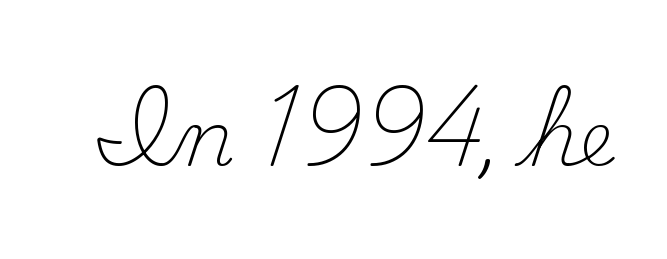
Descender tails drop into unmarked territory. The cut favours lightness, reaching ordinary text weight at its darkest. Note: serifs present on the glyphs. No extra tracking has been applied to these lines.
